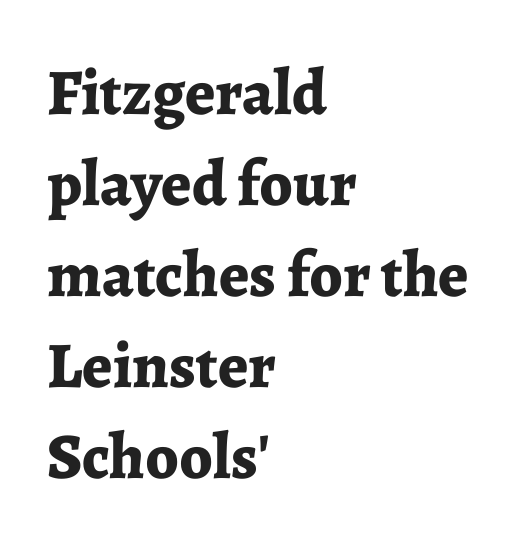
Q: Is the text bold? A: Yes.
Q: Is the text italic (slanted)? A: No, it is upright.
Q: Is the typeface a serif or a sans-serif typeface? A: Serif.
Q: Is the text underlined? A: No.
Q: How is the paragraph aligned? A: Left-aligned.
Q: Is the spacing between letters normal or unusually wide? A: Normal.
Q: Is the spacing between lines tight, normal or loose? A: Normal.
Q: Width (condensed, normal, or wide)? A: Normal.
Q: Stroke contrast? A: Low.
Q: x-height? A: Medium.
Q: Monospaced? A: No.
